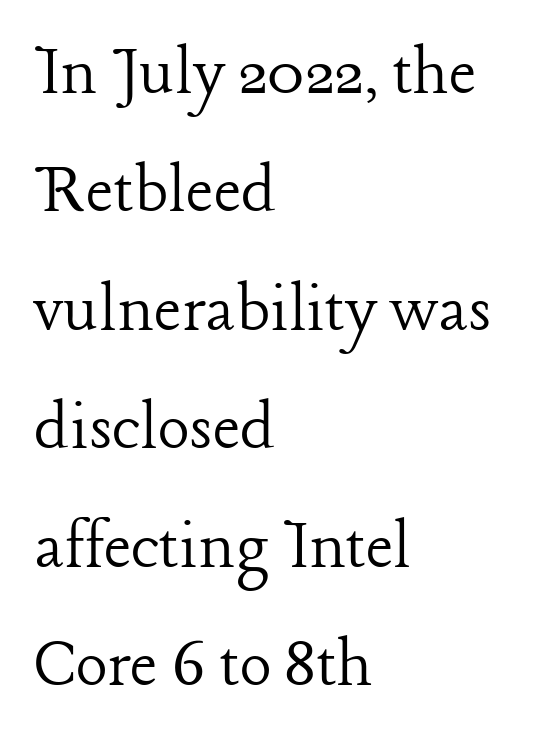
Designer's note — italics off, roman on. The font sits on the lighter half of the weight spectrum, regular included. This sample has the flowing, uneven cadence of proportional lettering. Observe the serifs anchoring each vertical stroke in this sample. Alignment: flush left.
